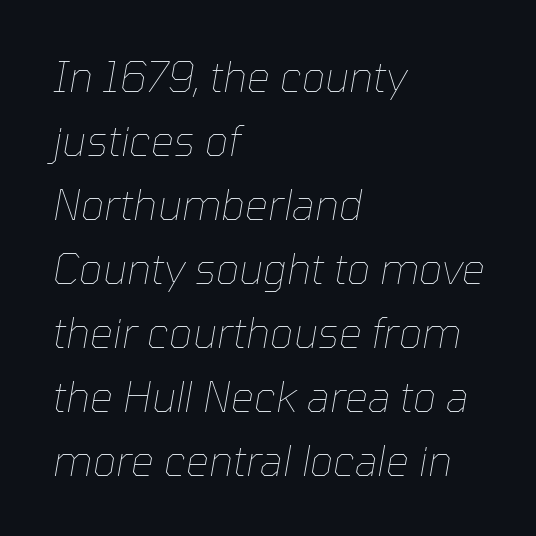
{"italic": "yes", "lean": "right", "slant_degrees": 10, "bold": "no", "weight": "thin", "width": "normal", "stroke_contrast": "low", "x_height": "medium", "monospaced": "no", "underline": "no", "align": "left", "line_spacing": "normal", "line_spacing_ratio": 1.56, "letter_spacing": "normal", "letter_spacing_em": 0.0, "glyph_px": 41}
